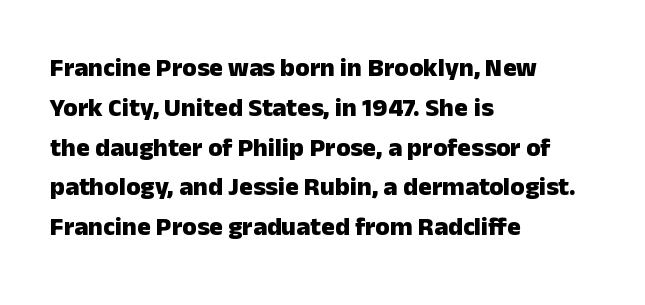
Q: Is the text bold? A: Yes.
Q: Is the text italic (slanted)? A: No, it is upright.
Q: Is the text underlined? A: No.
Q: How is the paragraph aligned? A: Left-aligned.
Q: Is the spacing between letters normal or unusually wide? A: Normal.
Q: Is the spacing between lines tight, normal or loose? A: Normal.
